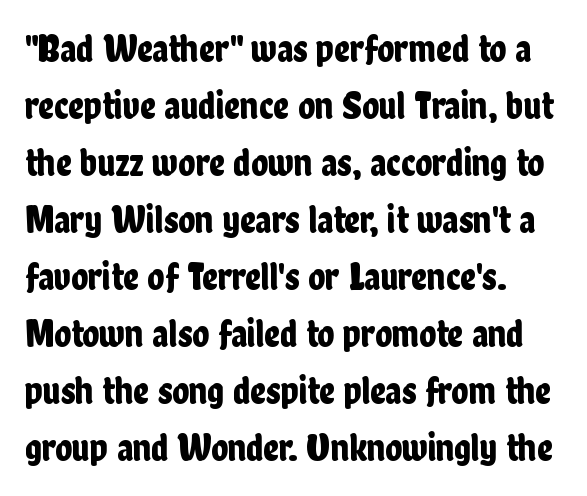
{"serif": "no", "italic": "no", "width": "condensed", "stroke_contrast": "low", "x_height": "medium", "monospaced": "no", "underline": "no", "align": "left", "line_spacing": "normal", "line_spacing_ratio": 1.46, "letter_spacing": "normal", "letter_spacing_em": 0.0, "glyph_px": 39}
